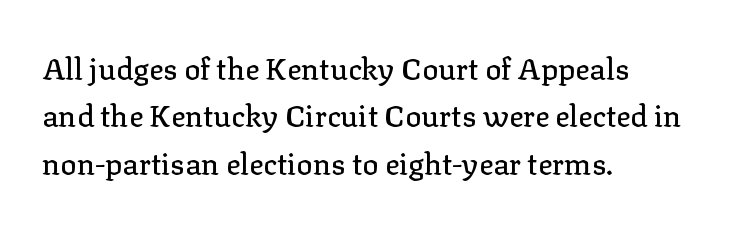
The image shows 30 px serif type, upright; set left-aligned, normal line spacing (1.58x), normal letter spacing, not underlined; low stroke contrast and a medium x-height.
